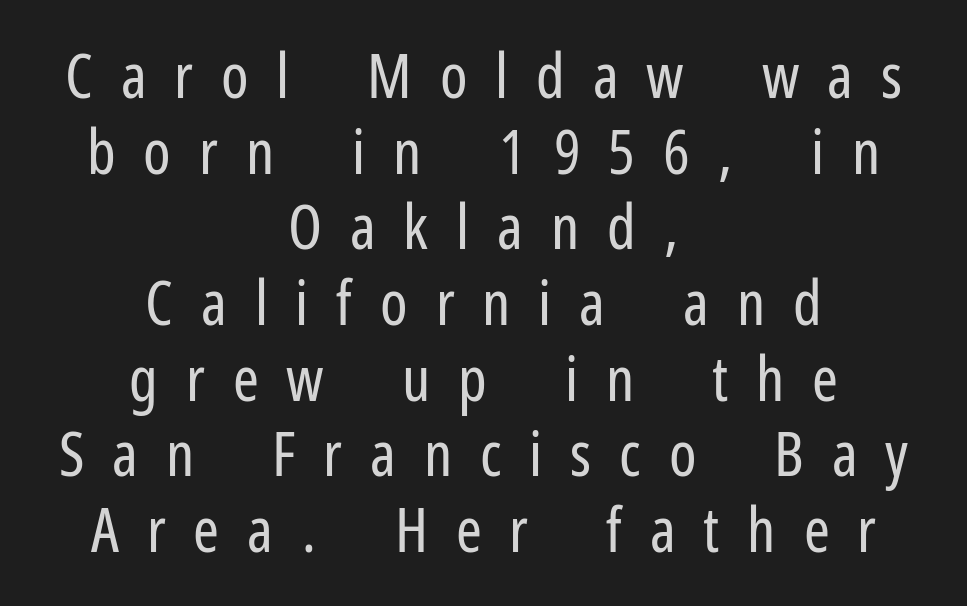
The image shows 62 px regular-weight, condensed sans-serif type, upright; set centered, line spacing 1.22x, unusually wide letter spacing (+0.45 em), not underlined; low stroke contrast and a medium x-height.
